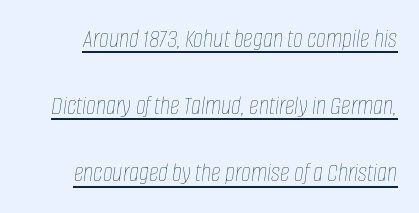
{"italic": "yes", "lean": "right", "slant_degrees": 8, "bold": "no", "underline": "yes", "line_spacing": "loose", "line_spacing_ratio": 2.49, "letter_spacing": "normal", "letter_spacing_em": 0.0, "glyph_px": 27}
